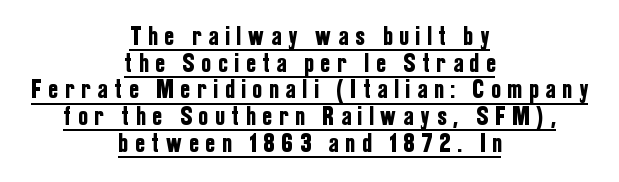
The image shows 27 px text type, upright; set centered, tight line spacing (0.99x), unusually wide letter spacing (+0.28 em), underlined.
